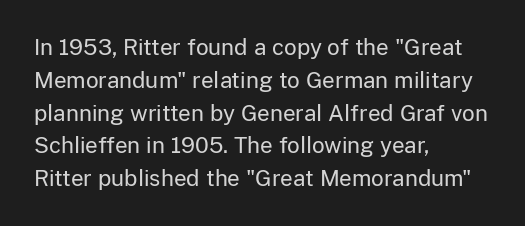
Descender tails drop into unmarked territory. Vertically, the passage feels balanced, rows spaced as you'd expect. The typesetter chose a ragged-right arrangement here. The typography opts for an upright posture over an oblique one. The rendering keeps characters at their native spacing. Stroke mass is kept to a normal reading level or below.
